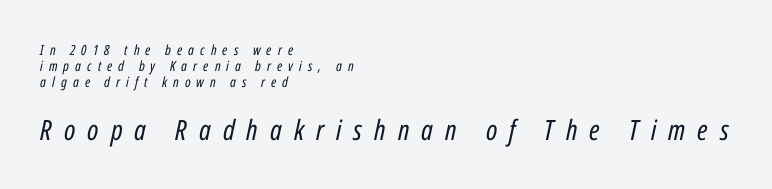
Q: Is the text bold? A: No.
Q: Is the text italic (slanted)? A: Yes, it leans right by about 12 degrees.
Q: Is the text underlined? A: No.
Q: How is the paragraph aligned? A: Left-aligned.
Q: Is the spacing between letters normal or unusually wide? A: Unusually wide.
Q: Is the spacing between lines tight, normal or loose? A: Tight.
Q: Which block of text is set in a larger size, the first (top) or the second (bottom)? A: The second (bottom) one.
Q: Width (condensed, normal, or wide)? A: Condensed.
Q: Stroke contrast? A: Low.
Q: x-height? A: Medium.
Q: Monospaced? A: No.
